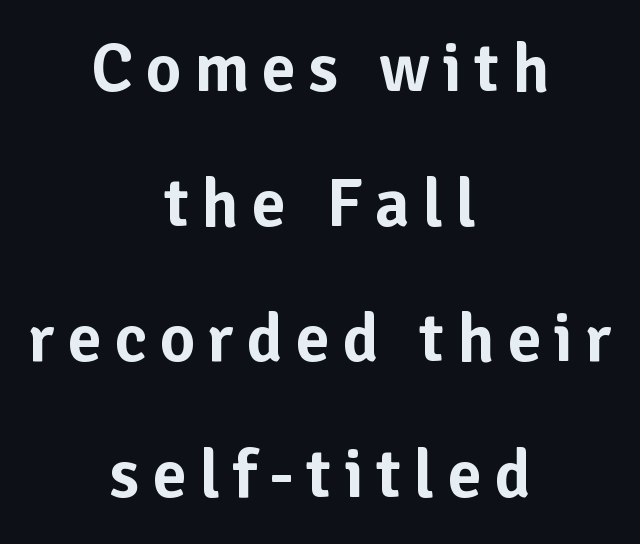
Q: Is the text italic (slanted)? A: No, it is upright.
Q: Is the typeface a serif or a sans-serif typeface? A: Sans-serif.
Q: Is the text underlined? A: No.
Q: How is the paragraph aligned? A: Centered.
Q: Is the spacing between lines tight, normal or loose? A: Loose.
Q: Width (condensed, normal, or wide)? A: Normal.
Q: Stroke contrast? A: Low.
Q: x-height? A: Medium.
Q: Monospaced? A: No.
